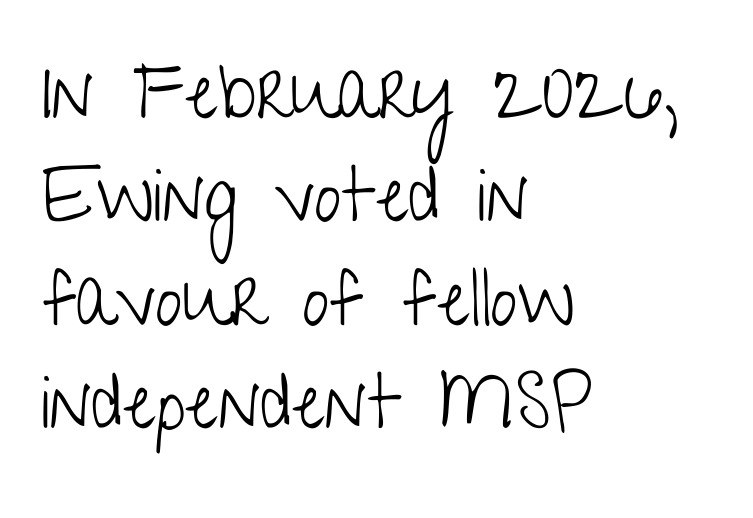
Q: Is the text bold? A: No.
Q: Is the text italic (slanted)? A: No, it is upright.
Q: Is the typeface a serif or a sans-serif typeface? A: Sans-serif.
Q: Is the text underlined? A: No.
Q: How is the paragraph aligned? A: Left-aligned.
Q: Is the spacing between letters normal or unusually wide? A: Normal.
Q: Is the spacing between lines tight, normal or loose? A: Normal.
Q: Width (condensed, normal, or wide)? A: Condensed.
Q: Stroke contrast? A: Low.
Q: x-height? A: Medium.
Q: Monospaced? A: No.
